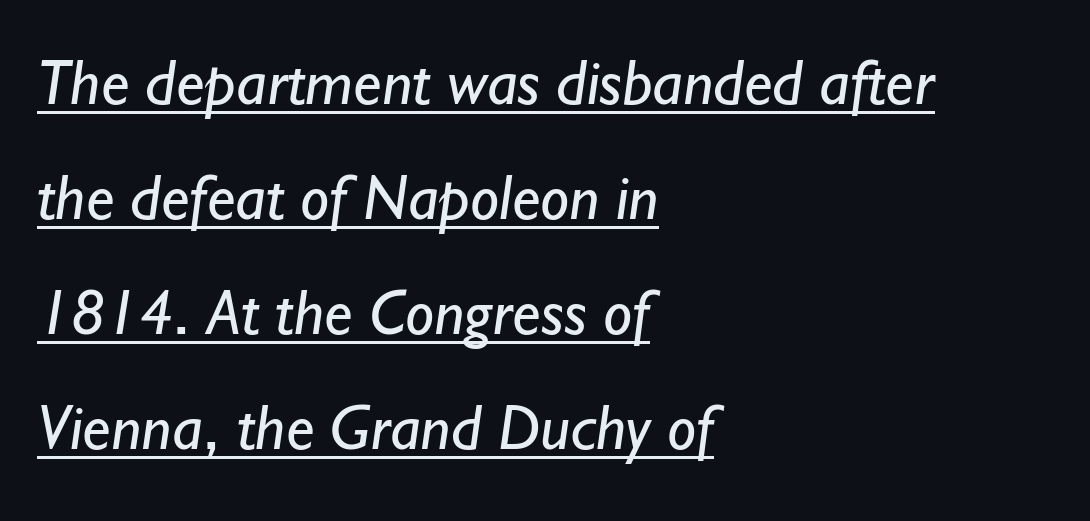
{"serif": "no", "bold": "no", "weight": "regular", "width": "normal", "stroke_contrast": "low", "x_height": "small", "monospaced": "no", "underline": "yes", "align": "left", "line_spacing_ratio": 1.77, "letter_spacing": "normal", "letter_spacing_em": 0.0, "glyph_px": 65}
